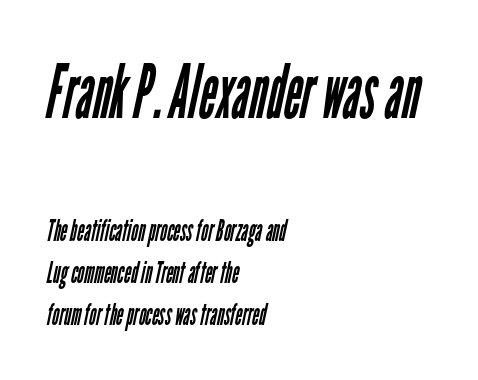
Q: Is the text bold? A: No.
Q: Is the typeface a serif or a sans-serif typeface? A: Sans-serif.
Q: Is the text underlined? A: No.
Q: How is the paragraph aligned? A: Left-aligned.
Q: Is the spacing between letters normal or unusually wide? A: Normal.
Q: Is the spacing between lines tight, normal or loose? A: Normal.
Q: Which block of text is set in a larger size, the first (top) or the second (bottom)? A: The first (top) one.
Q: Width (condensed, normal, or wide)? A: Condensed.
Q: Stroke contrast? A: Low.
Q: x-height? A: Medium.
Q: Monospaced? A: No.
